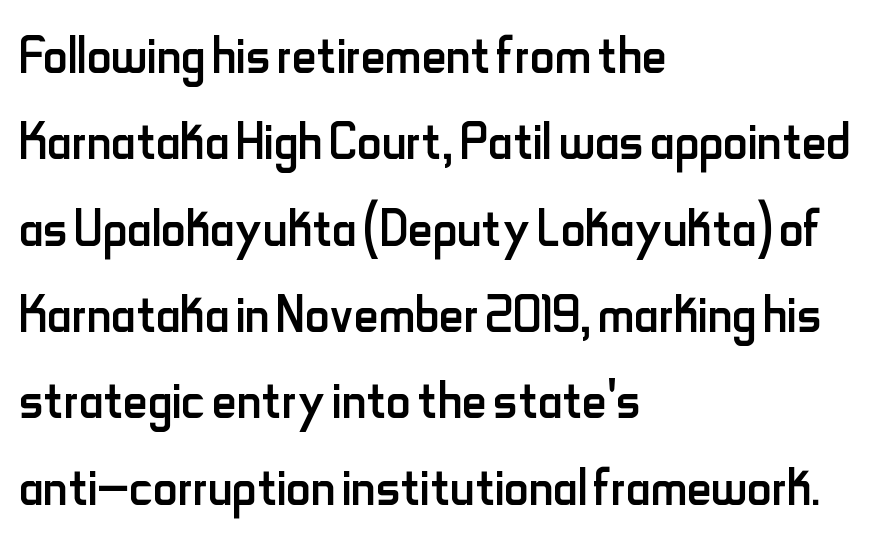
The passage shown is typed in a proportional face where columns would drift. The typesetter chose a ragged-right arrangement here. Ink coverage per letter is moderate at most. Serif or sans? Sans — the stroke terminals are bare. Leading: standard.
